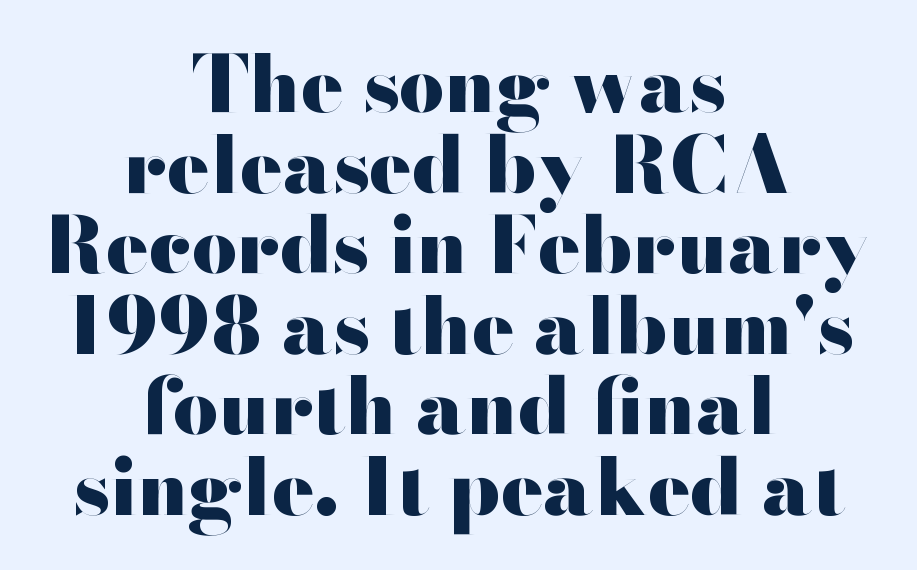
Q: Is the text bold? A: Yes.
Q: Is the text italic (slanted)? A: No, it is upright.
Q: Is the typeface a serif or a sans-serif typeface? A: Sans-serif.
Q: Is the text underlined? A: No.
Q: How is the paragraph aligned? A: Centered.
Q: Is the spacing between letters normal or unusually wide? A: Normal.
Q: Is the spacing between lines tight, normal or loose? A: Tight.
Q: Width (condensed, normal, or wide)? A: Wide.
Q: Stroke contrast? A: High.
Q: x-height? A: Small.
Q: Monospaced? A: No.
